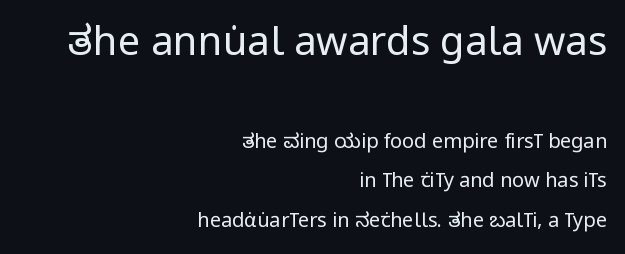
{"serif": "no", "italic": "no", "bold": "no", "weight": "regular", "width": "condensed", "stroke_contrast": "low", "x_height": "large", "monospaced": "no", "underline": "no", "align": "right", "line_spacing": "loose", "line_spacing_ratio": 1.97, "letter_spacing": "normal", "letter_spacing_em": 0.0, "larger_block": "first", "size_ratio": 2.0, "glyph_px": 40}
